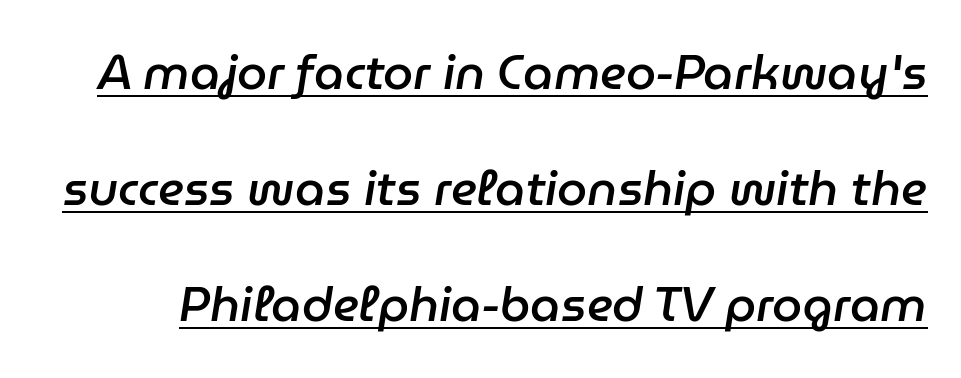
The image shows 48 px semibold type, italic (leaning right); set loose line spacing (2.42x), normal letter spacing, underlined; low stroke contrast and a medium x-height.
